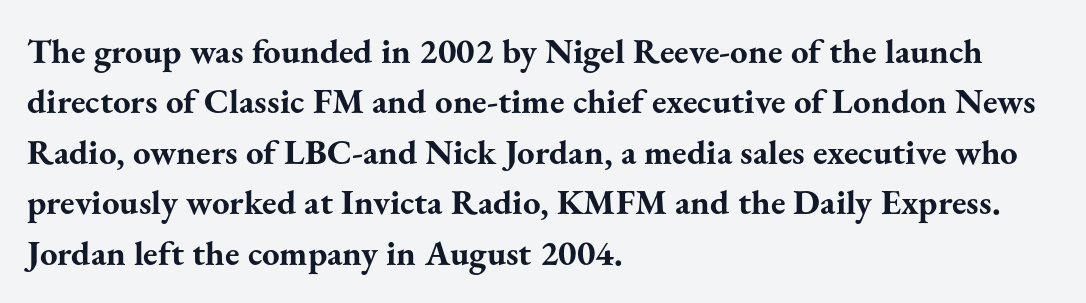
Q: Is the text bold? A: Yes.
Q: Is the text italic (slanted)? A: No, it is upright.
Q: Is the typeface a serif or a sans-serif typeface? A: Serif.
Q: Is the text underlined? A: No.
Q: How is the paragraph aligned? A: Left-aligned.
Q: Is the spacing between letters normal or unusually wide? A: Normal.
Q: Is the spacing between lines tight, normal or loose? A: Normal.
Q: Width (condensed, normal, or wide)? A: Normal.
Q: Stroke contrast? A: Medium.
Q: x-height? A: Small.
Q: Monospaced? A: No.
